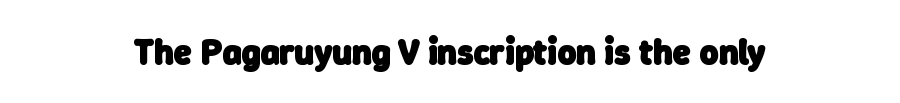
Every letter is thick-stroked: bold, no question. A typesetter would call this zero additional tracking. Just letters on the line, the space beneath them empty. Reading down the block, each line starts at a different indent, mirrored at its end. This rendering employs a face without finishing strokes, i.e., a sans-serif. These lines are rendered in a variable-pitch font.
